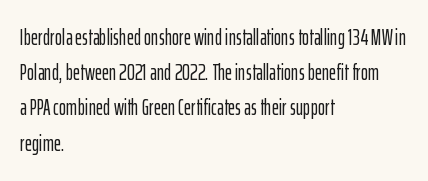
{"italic": "no", "underline": "no", "align": "left", "line_spacing": "normal", "line_spacing_ratio": 1.6, "letter_spacing": "normal", "letter_spacing_em": 0.0, "glyph_px": 22}
